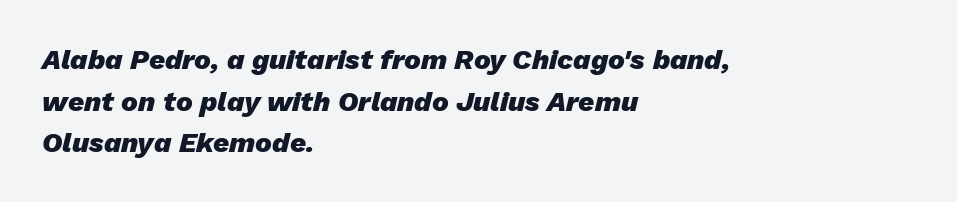
{"italic": "yes", "lean": "right", "slant_degrees": 13, "bold": "yes", "weight": "heavy", "width": "normal", "stroke_contrast": "low", "x_height": "medium", "monospaced": "no", "underline": "no", "align": "left", "line_spacing": "normal", "line_spacing_ratio": 1.49, "letter_spacing": "normal", "letter_spacing_em": 0.0, "glyph_px": 28}
